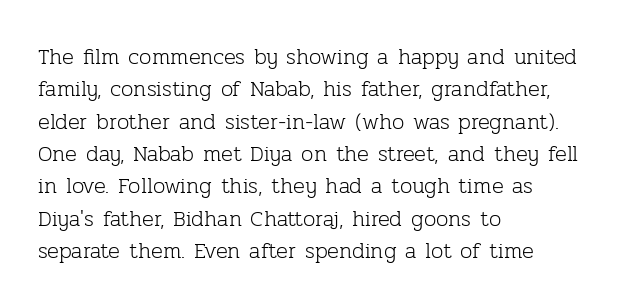
{"italic": "no", "bold": "no", "underline": "no", "align": "left", "line_spacing": "normal", "line_spacing_ratio": 1.47, "letter_spacing": "normal", "letter_spacing_em": 0.0, "glyph_px": 22}
